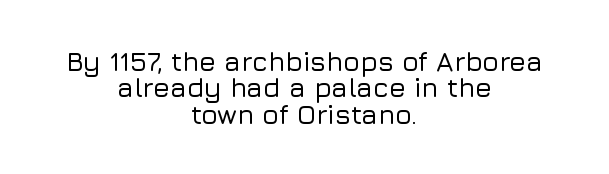
{"italic": "no", "underline": "no", "align": "center", "line_spacing": "tight", "line_spacing_ratio": 0.98, "letter_spacing": "normal", "letter_spacing_em": 0.0, "glyph_px": 27}
